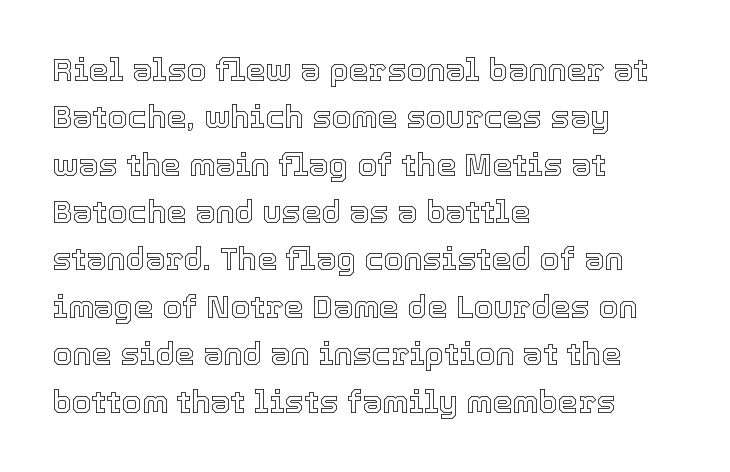
Q: Is the text italic (slanted)? A: No, it is upright.
Q: Is the text underlined? A: No.
Q: How is the paragraph aligned? A: Left-aligned.
Q: Is the spacing between letters normal or unusually wide? A: Normal.
Q: Is the spacing between lines tight, normal or loose? A: Normal.
Q: Width (condensed, normal, or wide)? A: Normal.
Q: x-height? A: Medium.
Q: Monospaced? A: No.
